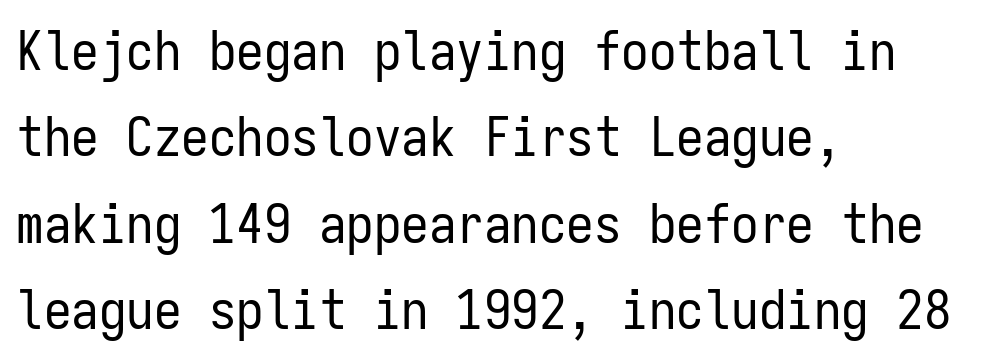
Q: Is the text bold? A: No.
Q: Is the text italic (slanted)? A: No, it is upright.
Q: Is the typeface a serif or a sans-serif typeface? A: Sans-serif.
Q: Is the text underlined? A: No.
Q: How is the paragraph aligned? A: Left-aligned.
Q: Is the spacing between letters normal or unusually wide? A: Normal.
Q: Is the spacing between lines tight, normal or loose? A: Normal.
Q: Width (condensed, normal, or wide)? A: Condensed.
Q: Stroke contrast? A: Low.
Q: x-height? A: Medium.
Q: Monospaced? A: Yes.
